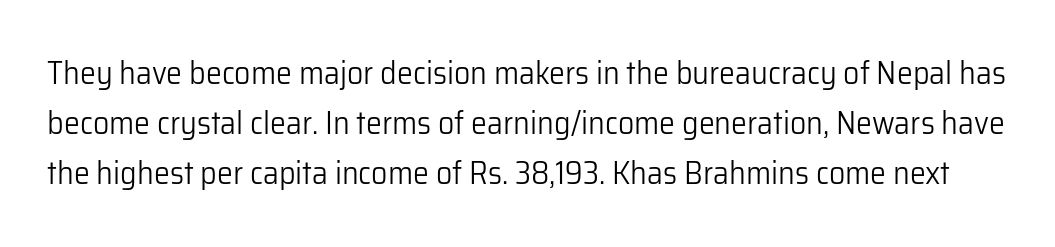
The image shows 32 px light sans-serif type, upright; set normal line spacing (1.57x), normal letter spacing, not underlined; low stroke contrast and a medium x-height.
